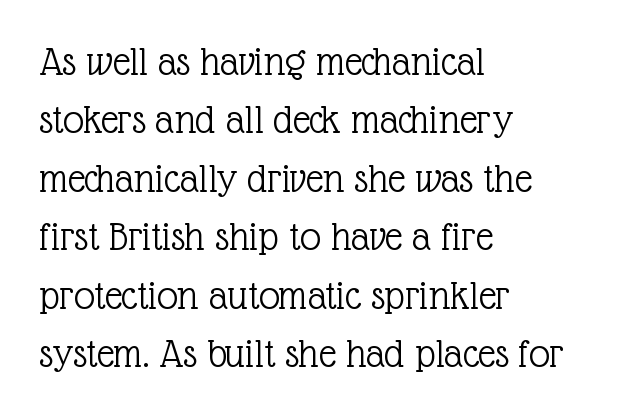
{"serif": "yes", "italic": "no", "bold": "no", "weight": "light", "width": "normal", "x_height": "medium", "monospaced": "no", "underline": "no", "align": "left", "line_spacing": "normal", "line_spacing_ratio": 1.39, "letter_spacing": "normal", "letter_spacing_em": 0.0, "glyph_px": 42}
